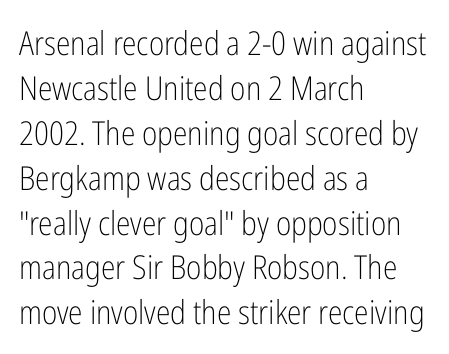
{"serif": "no", "italic": "no", "bold": "no", "weight": "light", "width": "condensed", "stroke_contrast": "low", "x_height": "medium", "monospaced": "no", "underline": "no", "align": "left", "line_spacing": "normal", "line_spacing_ratio": 1.36, "letter_spacing": "normal", "letter_spacing_em": 0.0, "glyph_px": 33}
